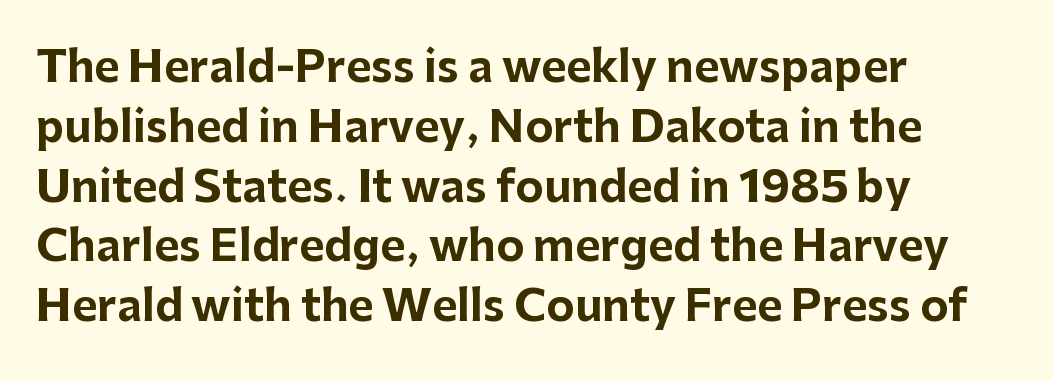
The face used here is proportionally spaced, like ordinary book or web type. Typographically, this falls in the sans-serif category. Layout note: lines flush left. Italic: no, the glyphs are upright roman.
